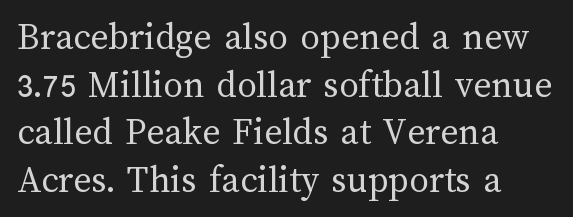
{"italic": "no", "bold": "no", "weight": "regular", "width": "normal", "stroke_contrast": "medium", "x_height": "medium", "monospaced": "no", "underline": "no", "align": "left", "line_spacing_ratio": 1.22, "letter_spacing": "normal", "letter_spacing_em": 0.0, "glyph_px": 39}
